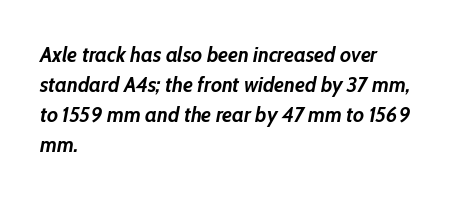
Q: Is the text bold? A: Yes.
Q: Is the text italic (slanted)? A: Yes, it leans right by about 10 degrees.
Q: Is the text underlined? A: No.
Q: How is the paragraph aligned? A: Left-aligned.
Q: Is the spacing between letters normal or unusually wide? A: Normal.
Q: Is the spacing between lines tight, normal or loose? A: Normal.
